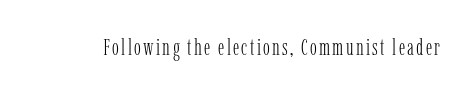
Honestly, there is no underline to notice here at all. This is roman type, the default non-slanted kind. Weight: not bold — regular or lighter.
